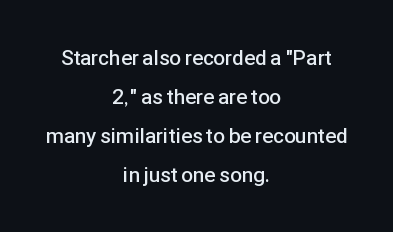
Q: Is the text bold? A: Semi-bold.
Q: Is the text italic (slanted)? A: No, it is upright.
Q: Is the text underlined? A: No.
Q: How is the paragraph aligned? A: Centered.
Q: Is the spacing between letters normal or unusually wide? A: Normal.
